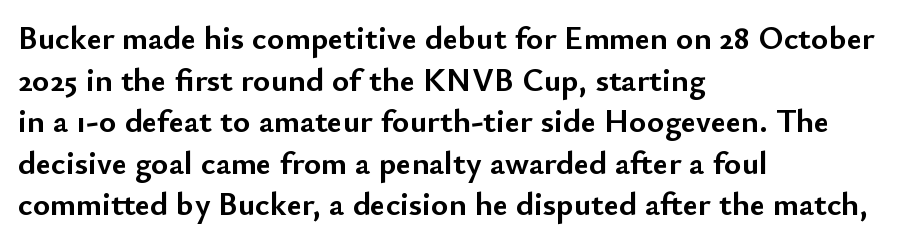
Q: Is the text bold? A: Yes.
Q: Is the text italic (slanted)? A: No, it is upright.
Q: Is the typeface a serif or a sans-serif typeface? A: Sans-serif.
Q: Is the text underlined? A: No.
Q: How is the paragraph aligned? A: Left-aligned.
Q: Is the spacing between letters normal or unusually wide? A: Normal.
Q: Is the spacing between lines tight, normal or loose? A: Normal.
Q: Width (condensed, normal, or wide)? A: Normal.
Q: Stroke contrast? A: Low.
Q: x-height? A: Small.
Q: Monospaced? A: No.
